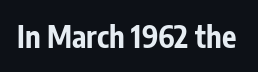
The image shows 30 px bold, condensed sans-serif type, upright; set normal letter spacing, not underlined; low stroke contrast and a medium x-height.
